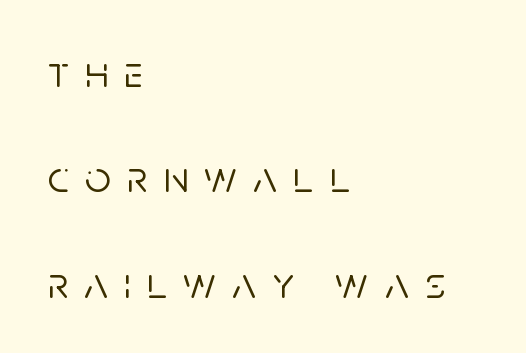
Q: Is the text italic (slanted)? A: No, it is upright.
Q: Is the typeface a serif or a sans-serif typeface? A: Sans-serif.
Q: Is the text underlined? A: No.
Q: How is the paragraph aligned? A: Left-aligned.
Q: Is the spacing between letters normal or unusually wide? A: Unusually wide.
Q: Is the spacing between lines tight, normal or loose? A: Loose.
Q: Width (condensed, normal, or wide)? A: Normal.
Q: Stroke contrast? A: Low.
Q: x-height? A: Large.
Q: Monospaced? A: No.
